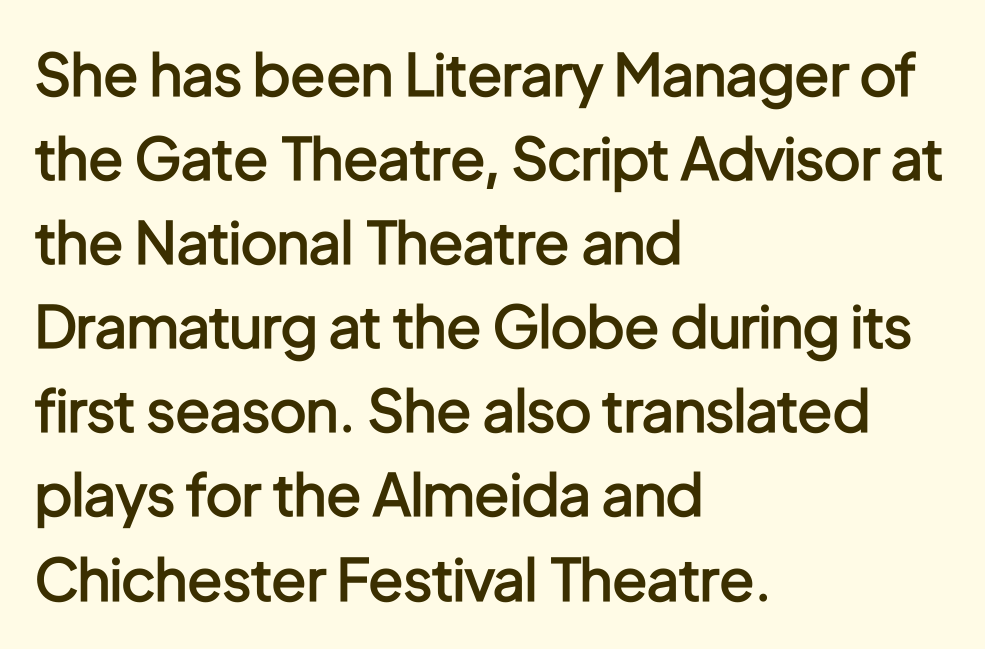
{"serif": "no", "italic": "no", "bold": "semi", "weight": "semibold", "width": "condensed", "stroke_contrast": "low", "x_height": "medium", "monospaced": "no", "underline": "no", "align": "left", "line_spacing": "normal", "line_spacing_ratio": 1.45, "letter_spacing": "normal", "letter_spacing_em": 0.0, "glyph_px": 58}
